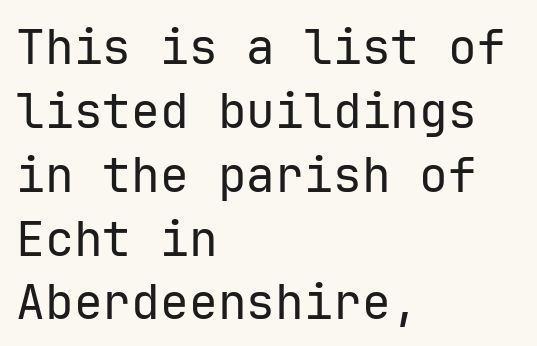
Q: Is the text bold? A: No.
Q: Is the text italic (slanted)? A: No, it is upright.
Q: Is the typeface a serif or a sans-serif typeface? A: Sans-serif.
Q: Is the text underlined? A: No.
Q: How is the paragraph aligned? A: Left-aligned.
Q: Is the spacing between letters normal or unusually wide? A: Normal.
Q: Is the spacing between lines tight, normal or loose? A: Normal.
Q: Width (condensed, normal, or wide)? A: Normal.
Q: Stroke contrast? A: Low.
Q: x-height? A: Medium.
Q: Monospaced? A: Yes.
